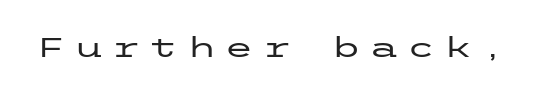
The image shows 27 px text type, upright; set unusually wide letter spacing (+0.29 em), not underlined.
